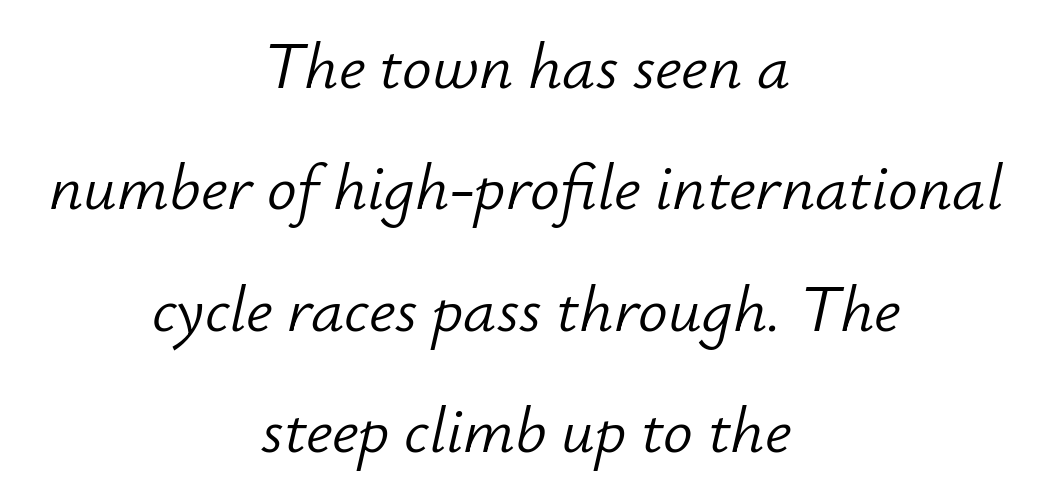
The image shows 66 px light type, italic (leaning right); set centered, line spacing 1.84x, normal letter spacing, not underlined; low stroke contrast and a small x-height.
